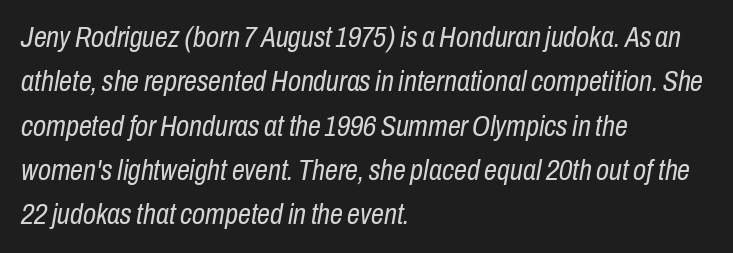
The image shows 29 px regular-weight, condensed type, italic (leaning right); set left-aligned, normal line spacing (1.53x), normal letter spacing, not underlined; low stroke contrast and a medium x-height.
